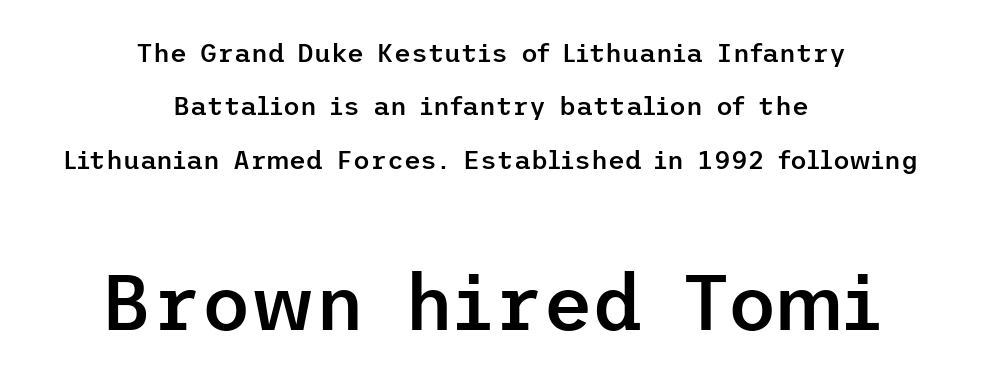
Q: Is the text bold? A: Semi-bold.
Q: Is the text italic (slanted)? A: No, it is upright.
Q: Is the typeface a serif or a sans-serif typeface? A: Sans-serif.
Q: Is the text underlined? A: No.
Q: How is the paragraph aligned? A: Centered.
Q: Is the spacing between letters normal or unusually wide? A: Normal.
Q: Is the spacing between lines tight, normal or loose? A: Loose.
Q: Which block of text is set in a larger size, the first (top) or the second (bottom)? A: The second (bottom) one.
Q: Width (condensed, normal, or wide)? A: Normal.
Q: Stroke contrast? A: Low.
Q: x-height? A: Medium.
